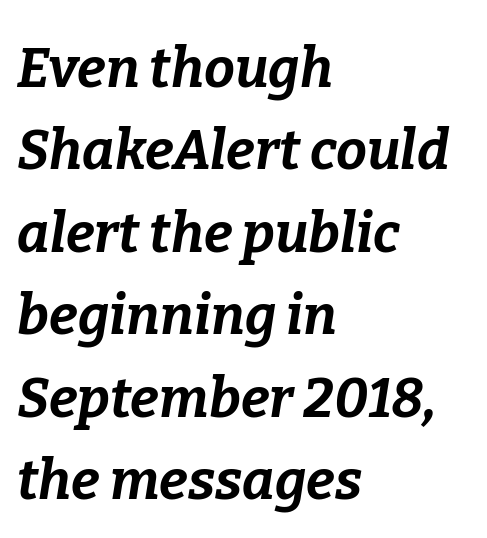
The image shows 55 px bold type, italic (leaning right); set left-aligned, normal line spacing (1.5x), normal letter spacing, not underlined; low stroke contrast and a medium x-height.
